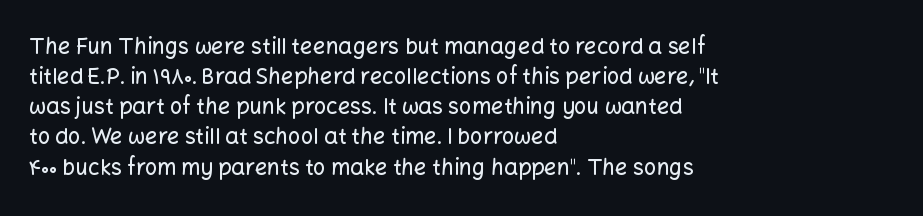
The image shows 22 px text type, upright; set left-aligned, normal line spacing (1.37x), normal letter spacing, not underlined.
